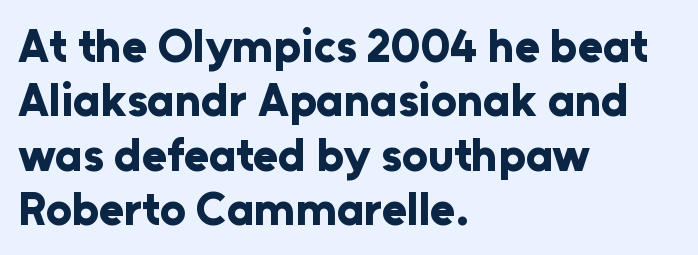
The image shows 46 px bold sans-serif type, upright; set left-aligned, line spacing 1.18x, normal letter spacing, not underlined; low stroke contrast and a medium x-height.
